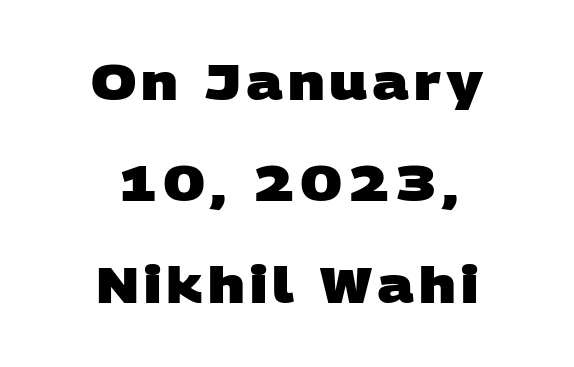
The type family on display is of the sans-serif kind. The specimen omits any rule beneath the text block's lines. Proportional: the letters do not fall into vertical columns. Visually the block forms a symmetrical silhouette, jagged on both flanks.
